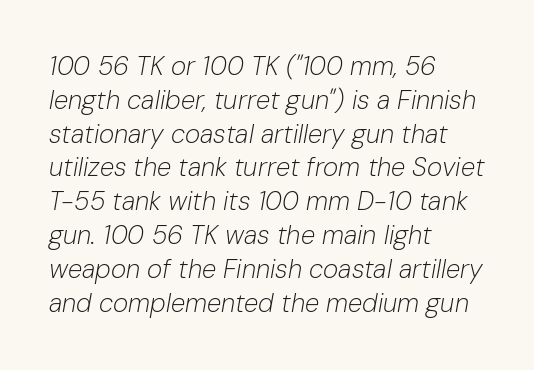
The image shows 26 px text type, italic (leaning right); set left-aligned, normal line spacing (1.3x), normal letter spacing, not underlined.
